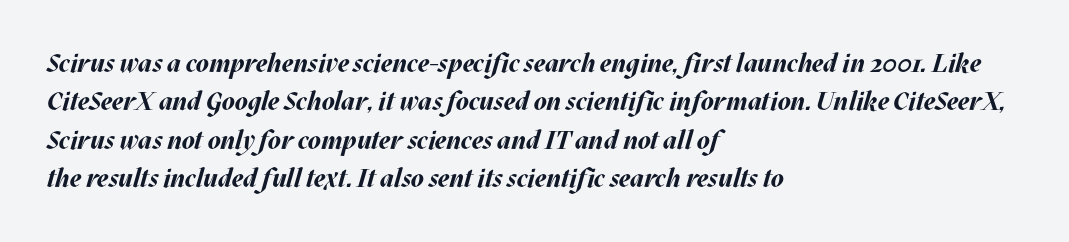
The image shows 26 px bold type, italic (leaning right); set left-aligned, normal line spacing (1.48x), normal letter spacing, not underlined.
